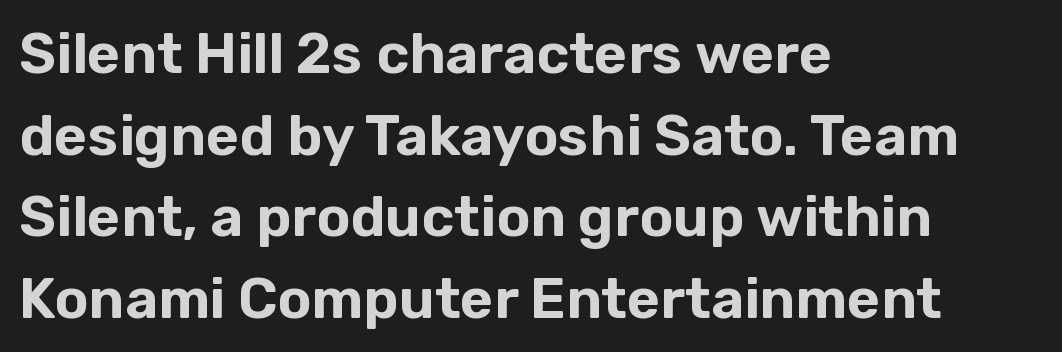
All the whitespace from short lines collects on the right. Check the space under the baseline: it is left empty. These lines were composed using upright roman letters. A typesetter would call this proportional, since set widths differ per character. Normally led — the rows are evenly, conventionally spaced.
